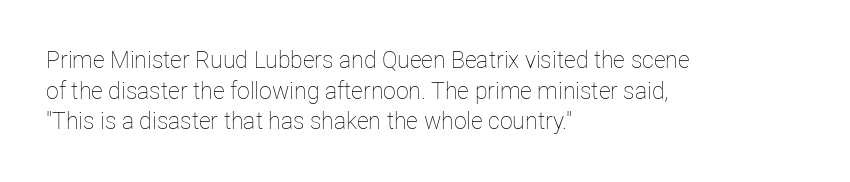
The image shows 23 px text type, upright; set left-aligned, normal line spacing (1.33x), normal letter spacing, not underlined.
